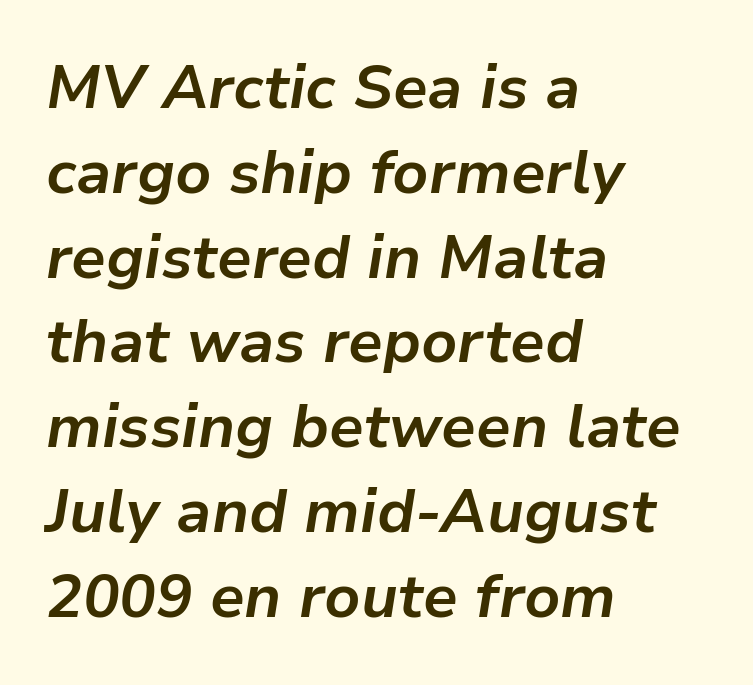
Q: Is the text bold? A: Yes.
Q: Is the text italic (slanted)? A: Yes, it leans right by about 9 degrees.
Q: Is the text underlined? A: No.
Q: How is the paragraph aligned? A: Left-aligned.
Q: Is the spacing between letters normal or unusually wide? A: Normal.
Q: Is the spacing between lines tight, normal or loose? A: Normal.
Q: Width (condensed, normal, or wide)? A: Normal.
Q: Stroke contrast? A: Low.
Q: x-height? A: Medium.
Q: Monospaced? A: No.
